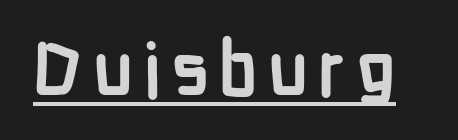
{"serif": "no", "italic": "no", "bold": "yes", "weight": "semibold", "width": "condensed", "stroke_contrast": "low", "x_height": "medium", "monospaced": "no", "underline": "yes", "glyph_px": 73}
